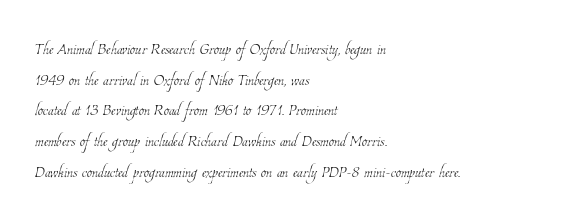
Q: Is the text bold? A: No.
Q: Is the text underlined? A: No.
Q: How is the paragraph aligned? A: Left-aligned.
Q: Is the spacing between letters normal or unusually wide? A: Normal.
Q: Is the spacing between lines tight, normal or loose? A: Normal.
